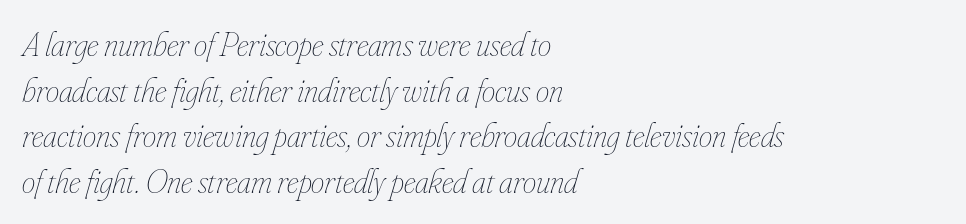
Q: Is the text bold? A: No.
Q: Is the text italic (slanted)? A: Yes, it leans right by about 16 degrees.
Q: Is the text underlined? A: No.
Q: How is the paragraph aligned? A: Left-aligned.
Q: Is the spacing between letters normal or unusually wide? A: Normal.
Q: Is the spacing between lines tight, normal or loose? A: Normal.
Q: Width (condensed, normal, or wide)? A: Condensed.
Q: Stroke contrast? A: Low.
Q: x-height? A: Small.
Q: Monospaced? A: No.
